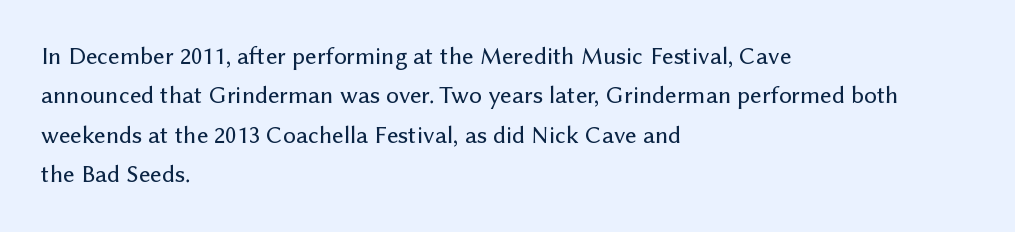
{"italic": "no", "underline": "no", "align": "left", "line_spacing": "normal", "line_spacing_ratio": 1.58, "letter_spacing": "normal", "letter_spacing_em": 0.0, "glyph_px": 25}
